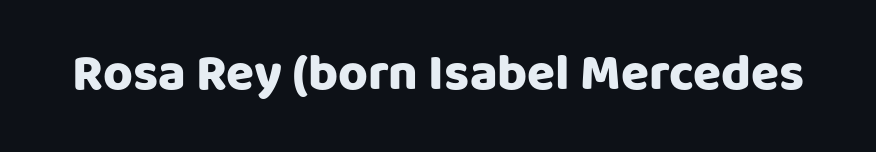
The image shows 51 px heavy sans-serif type, upright; set normal letter spacing, not underlined; low stroke contrast and a large x-height.
